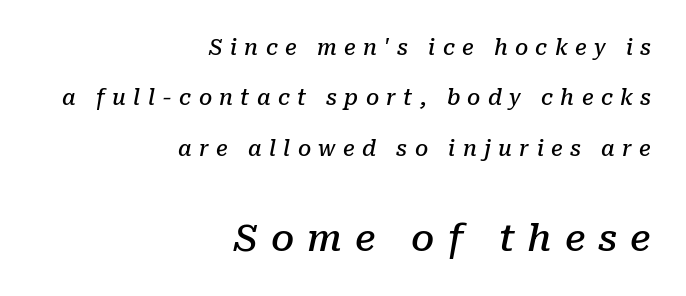
{"serif": "yes", "italic": "yes", "lean": "right", "slant_degrees": 10, "bold": "semi", "weight": "semibold", "width": "normal", "stroke_contrast": "low", "x_height": "medium", "monospaced": "no", "underline": "no", "align": "right", "line_spacing": "loose", "line_spacing_ratio": 2.4, "letter_spacing": "wide", "letter_spacing_em": 0.35, "larger_block": "second", "size_ratio": 1.76, "glyph_px": 37}
